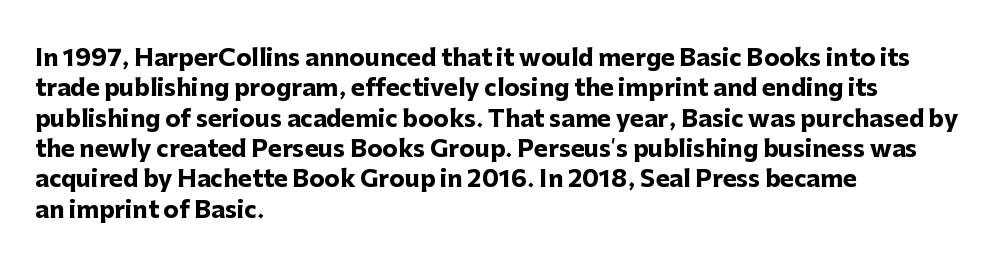
{"italic": "no", "bold": "yes", "underline": "no", "align": "left", "line_spacing": "normal", "line_spacing_ratio": 1.32, "letter_spacing": "normal", "letter_spacing_em": 0.0, "glyph_px": 23}
